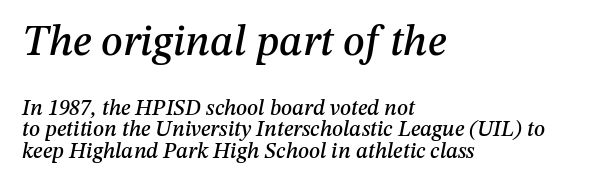
{"italic": "yes", "lean": "right", "slant_degrees": 12, "width": "normal", "stroke_contrast": "medium", "x_height": "medium", "monospaced": "no", "underline": "no", "align": "left", "line_spacing": "tight", "line_spacing_ratio": 0.97, "letter_spacing": "normal", "letter_spacing_em": 0.0, "larger_block": "first", "size_ratio": 1.95, "glyph_px": 43}
